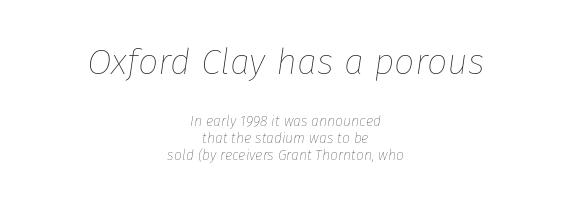
{"italic": "yes", "lean": "right", "slant_degrees": 8, "bold": "no", "weight": "thin", "width": "normal", "stroke_contrast": "low", "x_height": "medium", "monospaced": "no", "underline": "no", "align": "center", "line_spacing_ratio": 1.2, "letter_spacing": "normal", "letter_spacing_em": 0.0, "larger_block": "first", "size_ratio": 2.57, "glyph_px": 36}
